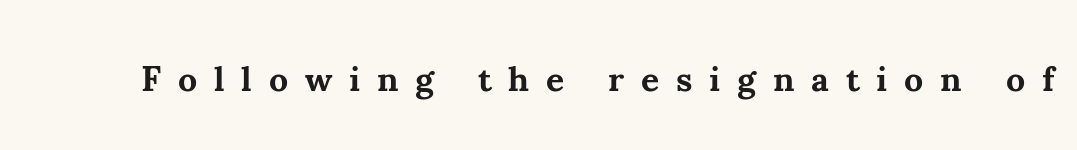
The image shows 35 px bold serif type, upright; set unusually wide letter spacing (+0.48 em), not underlined; medium stroke contrast and a small x-height.
